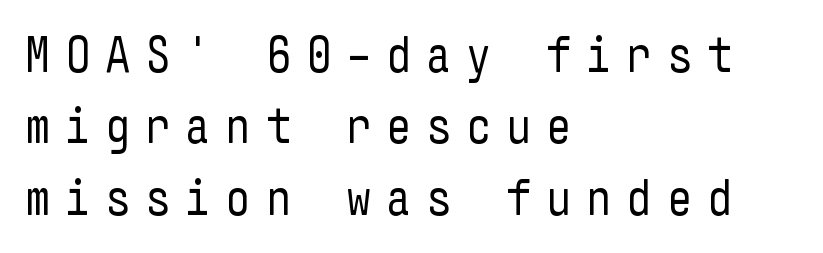
Is there any slant? The stems are plumb. How are the letters spaced? Widely, with obvious added tracking. In CSS terms this would be text-align: left. Is this a sans? Yes — the strokes have no serifs.
